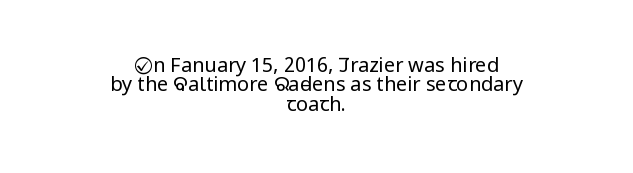
Q: Is the text bold? A: No.
Q: Is the text italic (slanted)? A: No, it is upright.
Q: Is the text underlined? A: No.
Q: How is the paragraph aligned? A: Centered.
Q: Is the spacing between letters normal or unusually wide? A: Normal.
Q: Is the spacing between lines tight, normal or loose? A: Tight.
